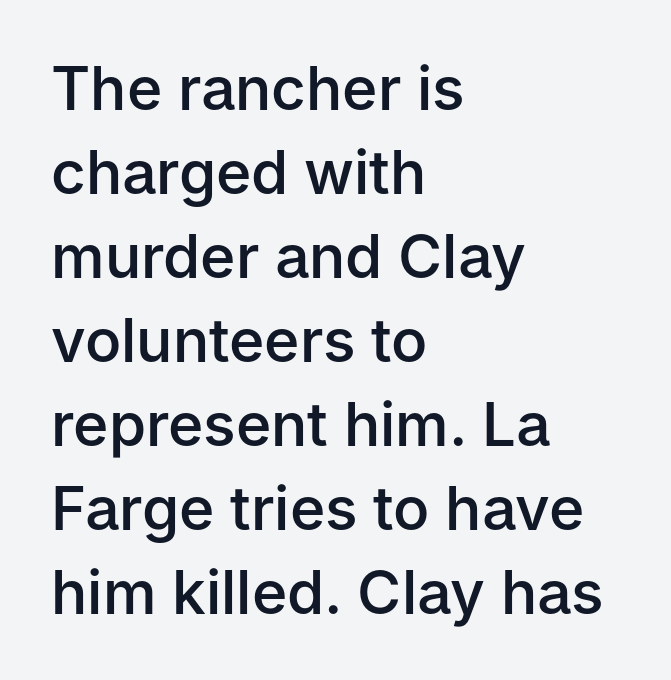
{"serif": "no", "italic": "no", "bold": "semi", "weight": "semibold", "width": "normal", "stroke_contrast": "low", "x_height": "medium", "monospaced": "no", "underline": "no", "align": "left", "line_spacing": "normal", "line_spacing_ratio": 1.4, "letter_spacing": "normal", "letter_spacing_em": 0.0, "glyph_px": 60}
